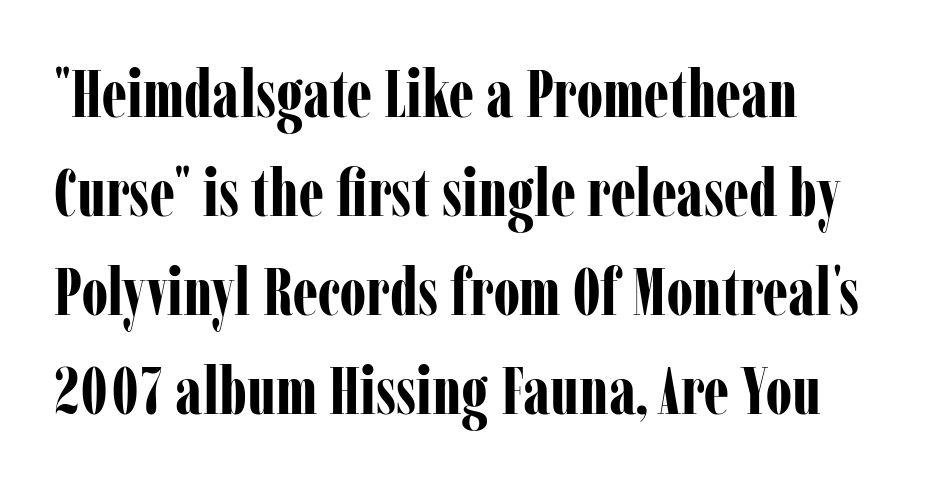
The image shows 66 px bold, condensed serif type, upright; set left-aligned, normal line spacing (1.5x), normal letter spacing, not underlined; low stroke contrast and a medium x-height.
